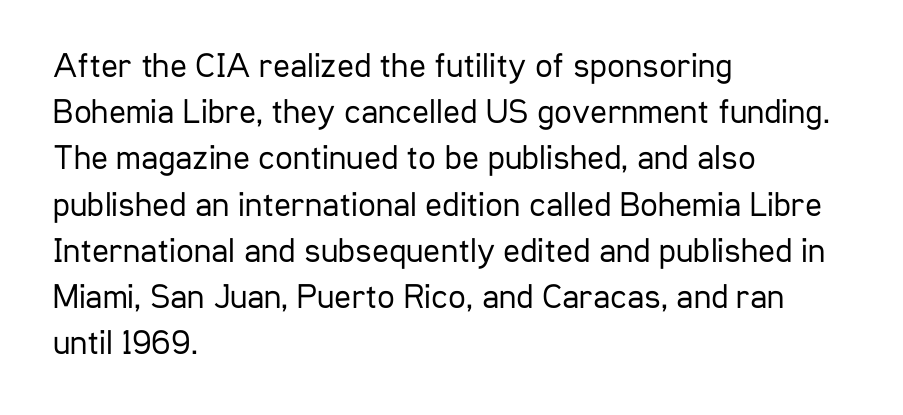
The image shows 35 px regular-weight, condensed sans-serif type, upright; set left-aligned, normal line spacing (1.32x), normal letter spacing, not underlined; low stroke contrast and a medium x-height.
